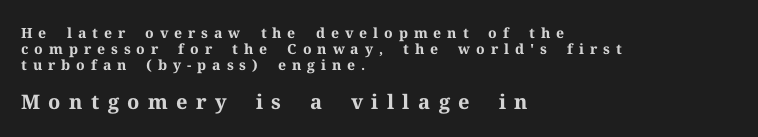
Horizontally, the lines are justified to the leading edge only. Someone cranked the tracking dial way up on this one. Type without underlining. Summary of weight: heavy, a full bold.
